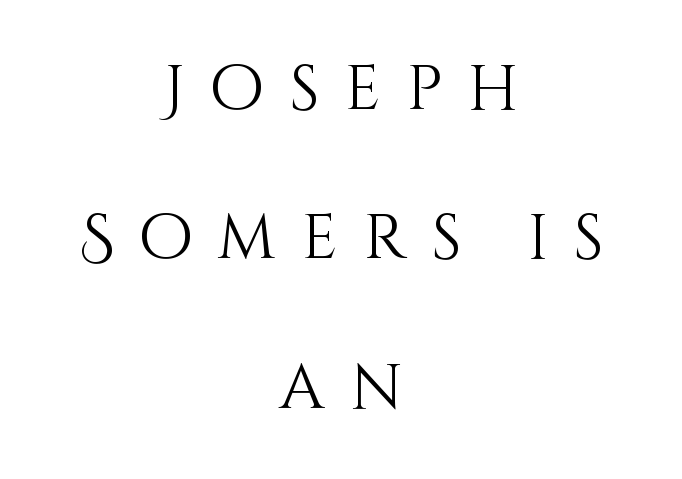
{"italic": "no", "bold": "no", "weight": "light", "width": "normal", "stroke_contrast": "medium", "x_height": "large", "monospaced": "no", "underline": "no", "align": "center", "line_spacing": "loose", "line_spacing_ratio": 2.37, "letter_spacing": "wide", "letter_spacing_em": 0.4, "glyph_px": 63}
